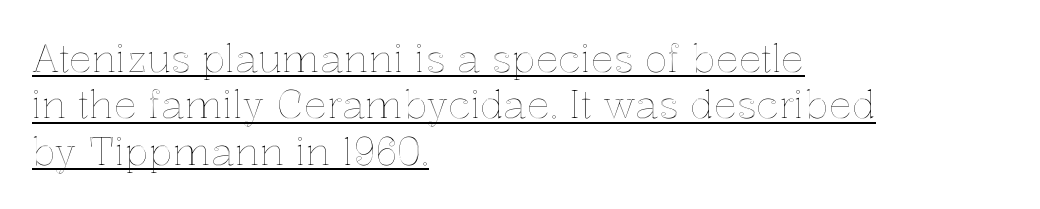
The image shows 38 px text type, upright; set left-aligned, line spacing 1.22x, normal letter spacing, underlined; a medium x-height.
